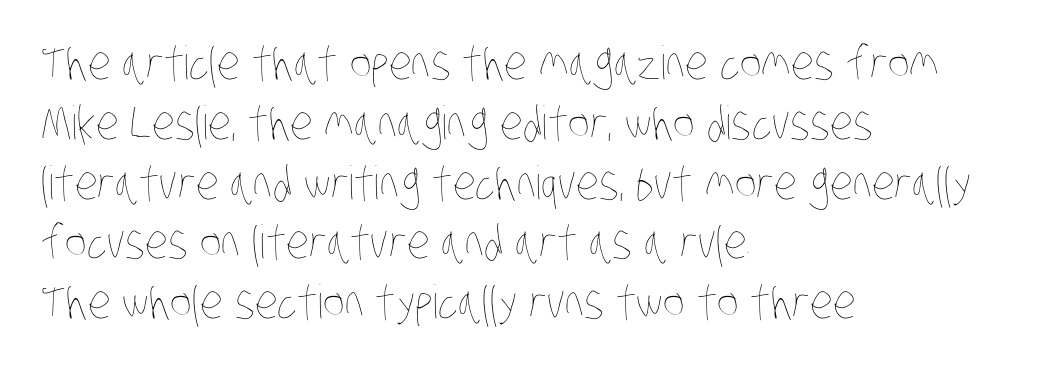
The image shows 46 px thin, condensed type; set left-aligned, normal line spacing (1.3x), normal letter spacing, not underlined; low stroke contrast and a large x-height.
